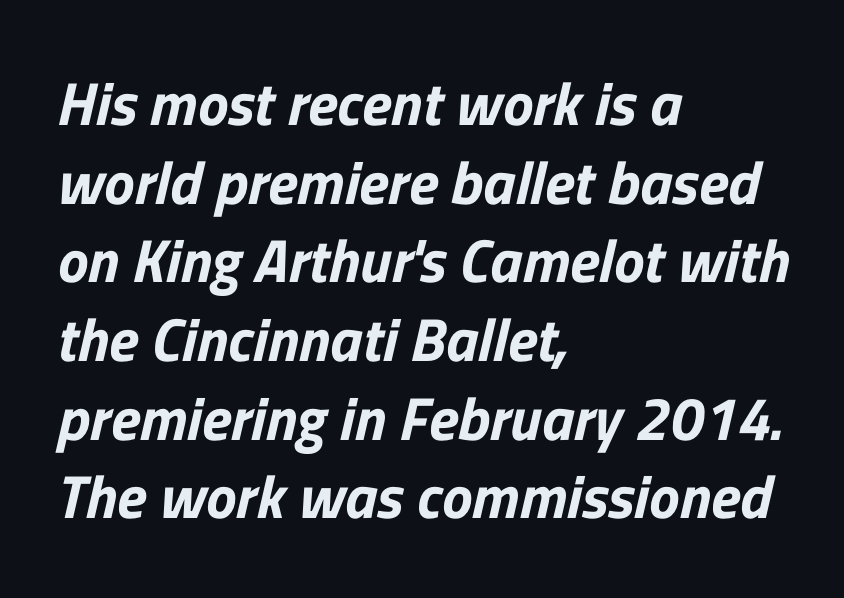
{"serif": "no", "width": "normal", "stroke_contrast": "low", "x_height": "medium", "monospaced": "no", "underline": "no", "align": "left", "line_spacing": "normal", "line_spacing_ratio": 1.29, "letter_spacing": "normal", "letter_spacing_em": 0.0, "glyph_px": 61}
